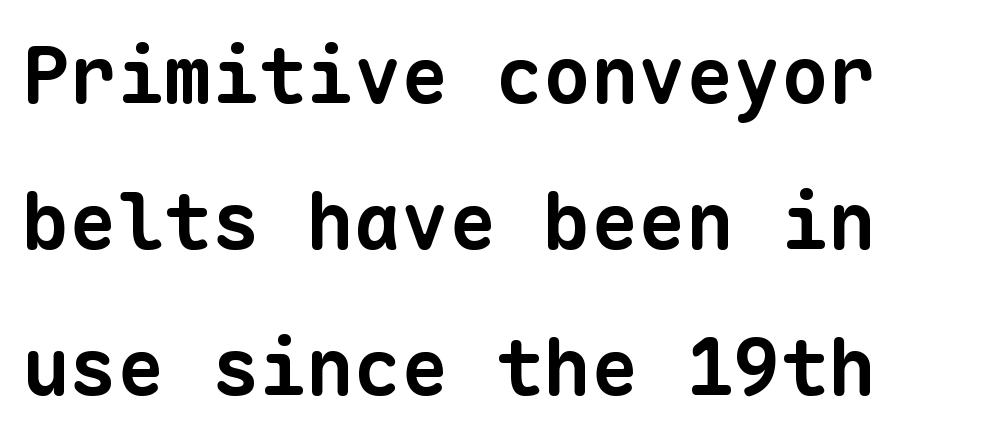
Nothing unusual about the tracking: characters are spaced as the font intends. Nope, no serifs anywhere on these letters. You'd pick this weight for a headline — it's a proper bold. The words here are not underlined. The passage shown is typed in a monospace face where columns stay perfectly aligned.
